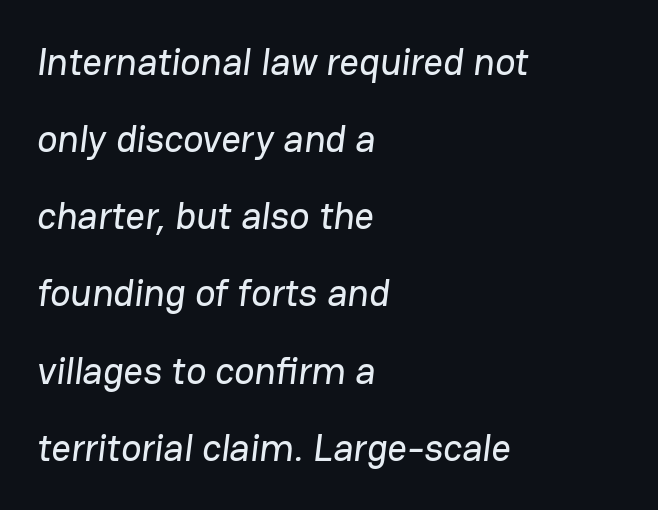
Q: Is the typeface a serif or a sans-serif typeface? A: Sans-serif.
Q: Is the text underlined? A: No.
Q: How is the paragraph aligned? A: Left-aligned.
Q: Is the spacing between letters normal or unusually wide? A: Normal.
Q: Is the spacing between lines tight, normal or loose? A: Loose.
Q: Width (condensed, normal, or wide)? A: Normal.
Q: Stroke contrast? A: Low.
Q: x-height? A: Medium.
Q: Monospaced? A: No.
